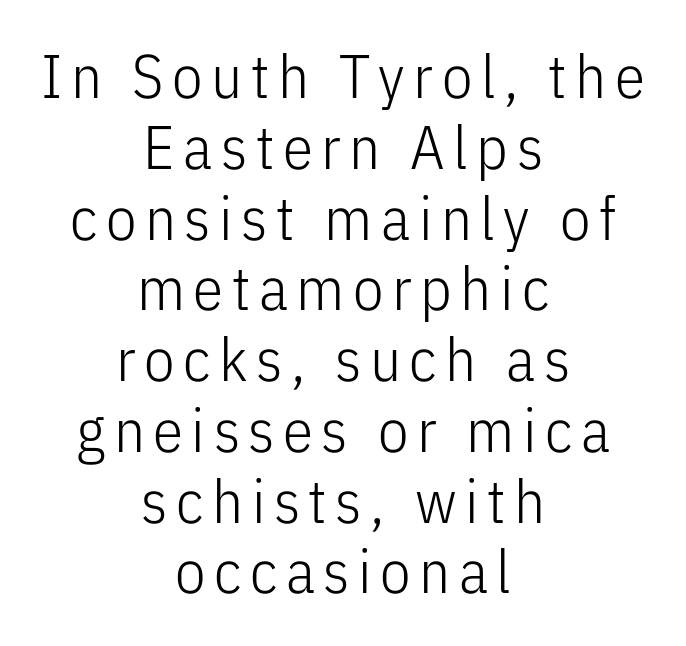
Q: Is the text bold? A: No.
Q: Is the text italic (slanted)? A: No, it is upright.
Q: Is the typeface a serif or a sans-serif typeface? A: Sans-serif.
Q: Is the text underlined? A: No.
Q: How is the paragraph aligned? A: Centered.
Q: Width (condensed, normal, or wide)? A: Condensed.
Q: Stroke contrast? A: Low.
Q: x-height? A: Medium.
Q: Monospaced? A: No.
